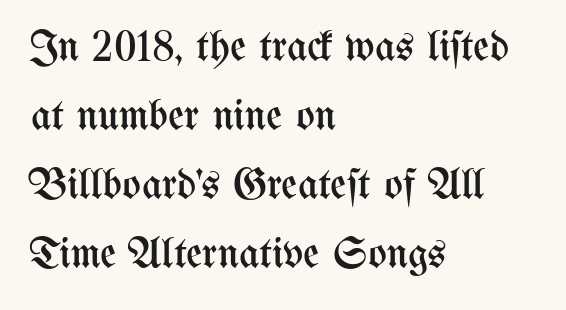
Q: Is the text bold? A: No.
Q: Is the text italic (slanted)? A: No, it is upright.
Q: Is the text underlined? A: No.
Q: How is the paragraph aligned? A: Left-aligned.
Q: Is the spacing between letters normal or unusually wide? A: Normal.
Q: Is the spacing between lines tight, normal or loose? A: Normal.
Q: Width (condensed, normal, or wide)? A: Condensed.
Q: Stroke contrast? A: Medium.
Q: x-height? A: Medium.
Q: Monospaced? A: No.
